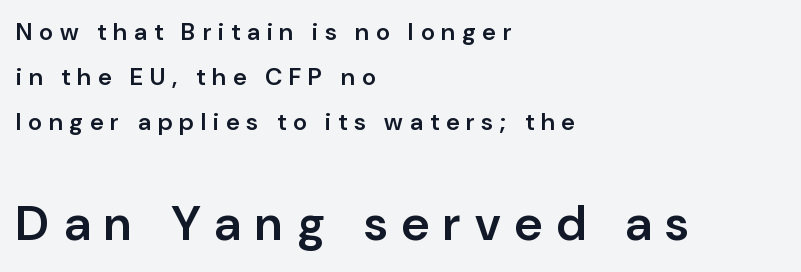
{"serif": "no", "italic": "no", "bold": "semi", "weight": "semibold", "width": "normal", "stroke_contrast": "low", "x_height": "medium", "monospaced": "no", "underline": "no", "align": "left", "line_spacing_ratio": 1.88, "letter_spacing": "wide", "letter_spacing_em": 0.29, "larger_block": "second", "size_ratio": 2.04, "glyph_px": 49}
